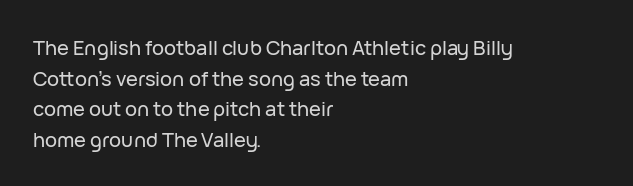
Posture: upright roman. Where is the straight margin? On the left. The passage shown stacks its lines at a standard gap. The passage shown is not underscored anywhere. The tracking reads as untouched default to a designer's eye.
